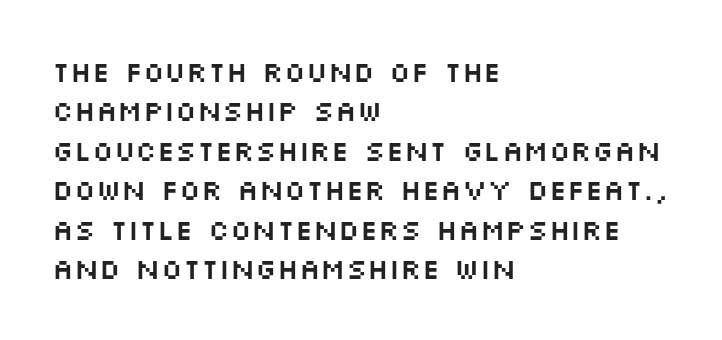
Font category for this specimen: sans-serif. Rule under the text: the space is simply empty. The letters sit at their default tracking, neither squeezed nor spread. Style check: upright. In CSS terms this would be text-align: left. The rendering uses natural spacing where letterforms have individual widths.
